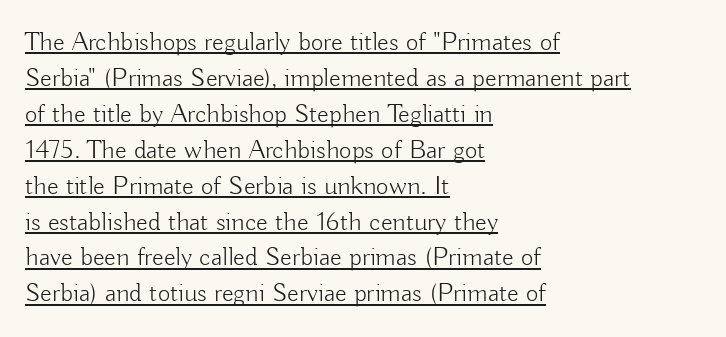
Does extra space separate the letters? No, they use regular spacing. Ordinary non-slanted type is in use. Where is the straight margin? On the left. What's the leading like? Ordinary, nothing unusual. Heft: none added — not bold.
